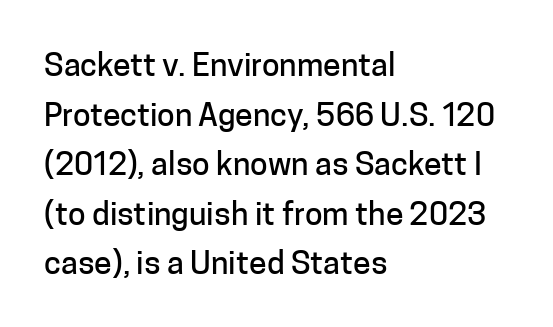
The image shows 32 px sans-serif type, upright; set left-aligned, normal line spacing (1.55x), normal letter spacing, not underlined; low stroke contrast and a medium x-height.
